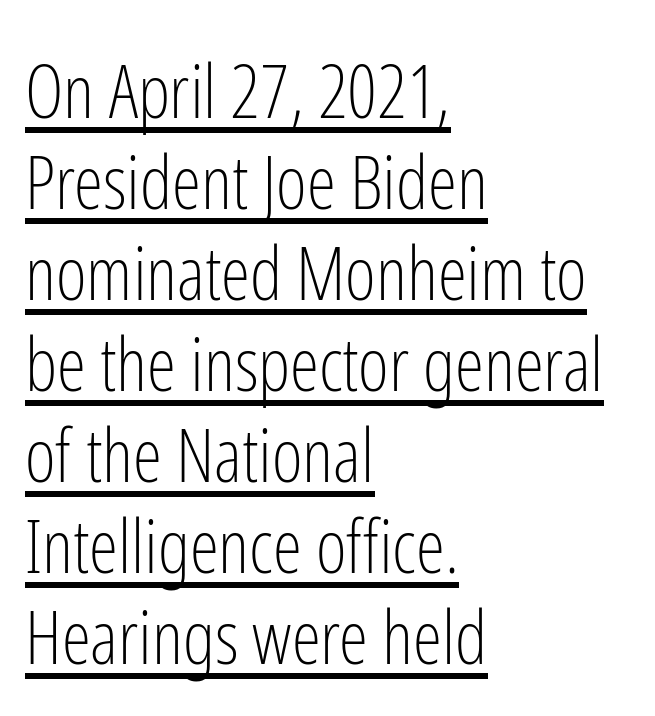
{"serif": "no", "italic": "no", "bold": "no", "weight": "light", "width": "condensed", "stroke_contrast": "low", "x_height": "medium", "monospaced": "no", "underline": "yes", "align": "left", "line_spacing_ratio": 1.23, "letter_spacing": "normal", "letter_spacing_em": 0.0, "glyph_px": 74}
